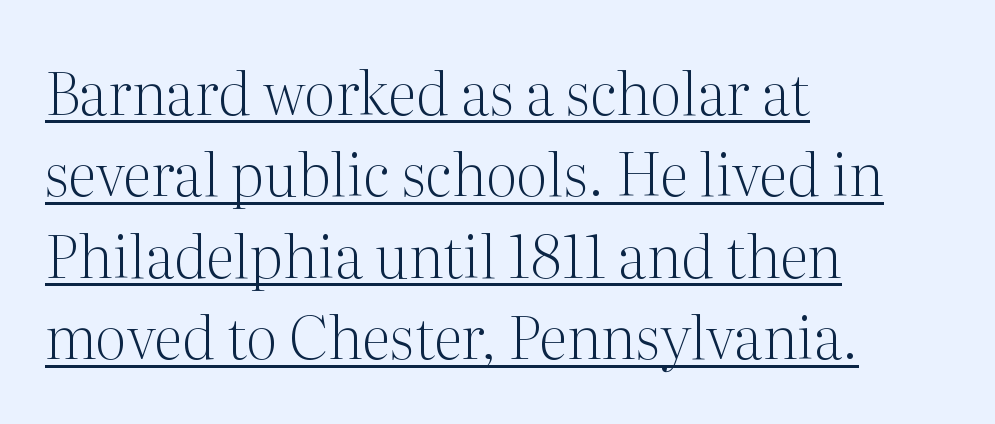
The lettering is marked with a stroke running underneath it. Notice how descenders clear the ascenders below comfortably — that's standard leading. Each letter's strokes conclude with small projecting serifs. The axis of the letterforms is exactly vertical.
